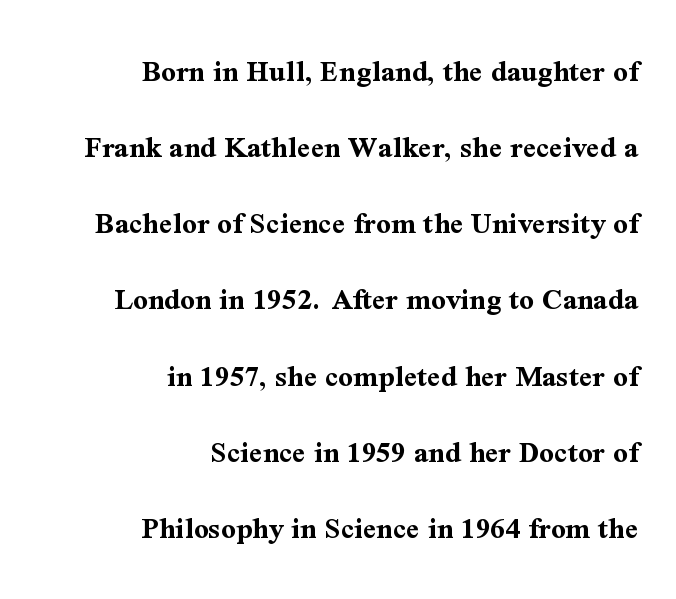
The image shows 32 px bold serif type, upright; set right-aligned, loose line spacing (2.38x), normal letter spacing, not underlined; medium stroke contrast and a medium x-height.
